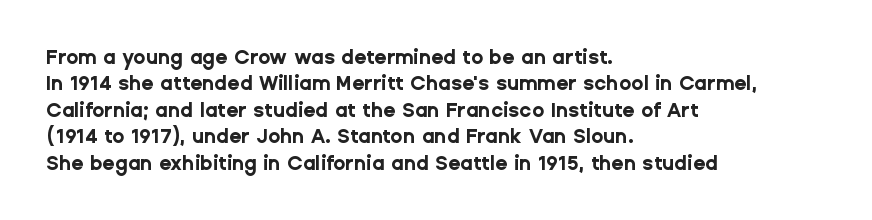
{"italic": "no", "bold": "yes", "underline": "no", "align": "left", "line_spacing": "normal", "line_spacing_ratio": 1.32, "letter_spacing": "normal", "letter_spacing_em": 0.0, "glyph_px": 20}
